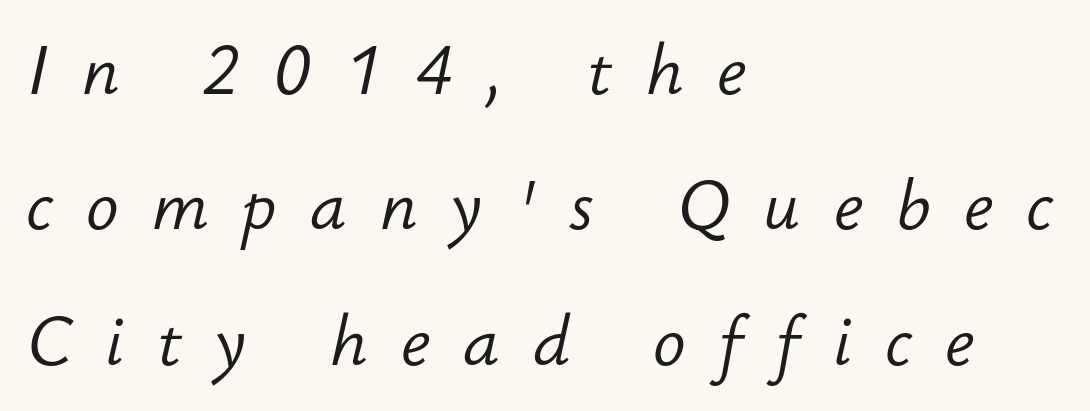
Horizontally, the lines are justified to the leading edge only. Slanted lettering throughout. There is plenty of visible air inserted between adjacent glyphs. How would I describe the line gaps? Wide and relaxed.
